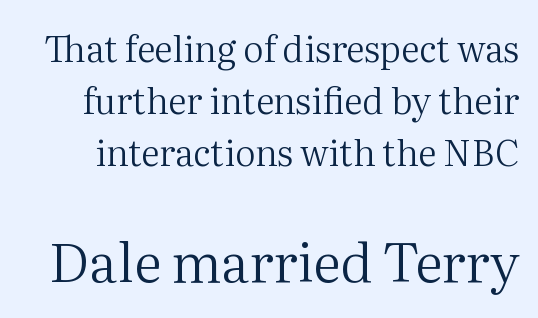
The following chunk of copy outweighs the initial chunk in type size. Glance below the letters and you will spot only blank space. Here the designer chose a conventional face with non-uniform glyph widths. No letter is thick-stroked: the sample isn't bold. You could call the tracking neutral — neither tight nor loose.
